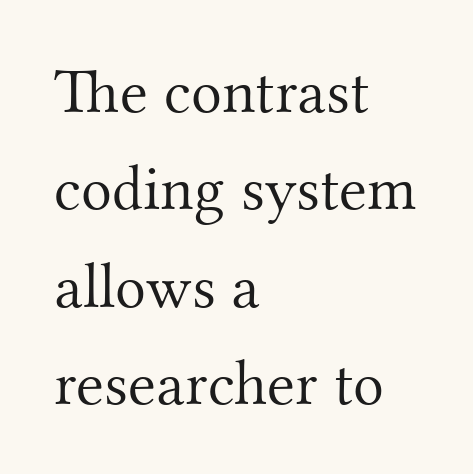
The image shows 64 px light serif type, upright; set left-aligned, normal line spacing (1.52x), normal letter spacing, not underlined; medium stroke contrast and a small x-height.
